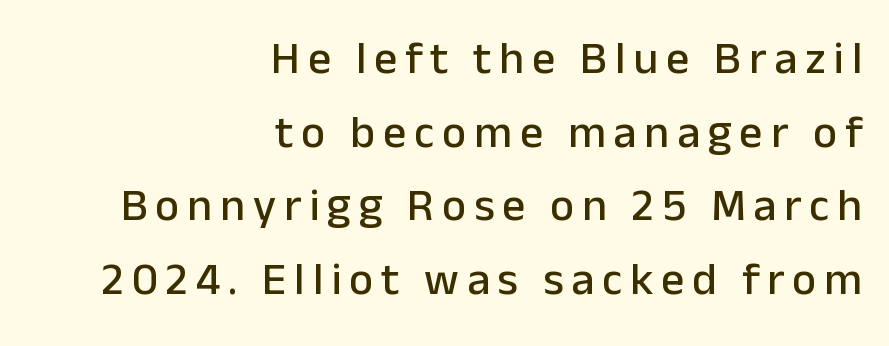
{"serif": "no", "italic": "no", "width": "normal", "stroke_contrast": "low", "x_height": "medium", "monospaced": "no", "underline": "no", "align": "right", "line_spacing": "normal", "line_spacing_ratio": 1.6, "glyph_px": 46}
